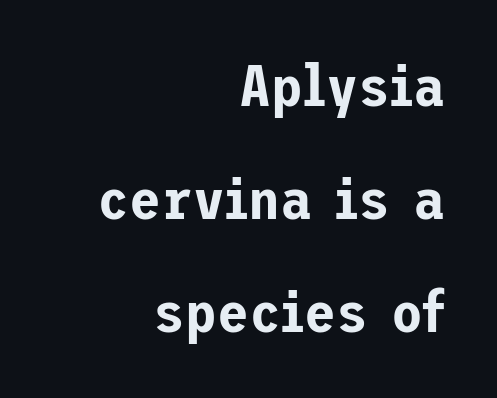
{"serif": "no", "italic": "no", "width": "normal", "stroke_contrast": "low", "x_height": "medium", "underline": "no", "align": "right", "line_spacing": "loose", "line_spacing_ratio": 1.95, "letter_spacing": "normal", "letter_spacing_em": 0.0, "glyph_px": 58}
